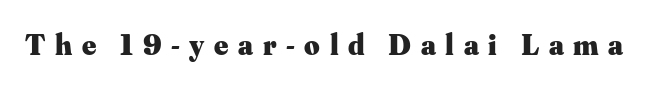
A typesetter would mark this as roman, not italic. Just letters on the line, the space beneath them empty. Type style note: has serifs. Compared with an ordinary text face, these strokes are far heavier — a full bold. Compared with typical body copy, the letter spacing here is much looser.
